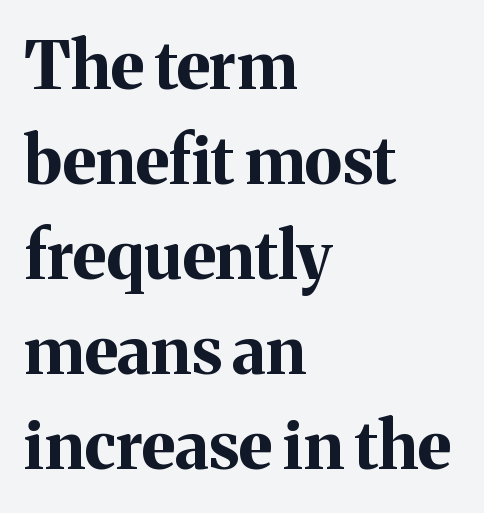
When letters stand straight like this, we call the style roman or upright. Type style note: has serifs. A dark, heavy texture on the line: the type is bold. The type is set solid horizontally, with unmodified tracking. Note the varied advance widths — an 'i' is clearly narrower than an 'm'. The vertical gap from one line to the next is medium.
